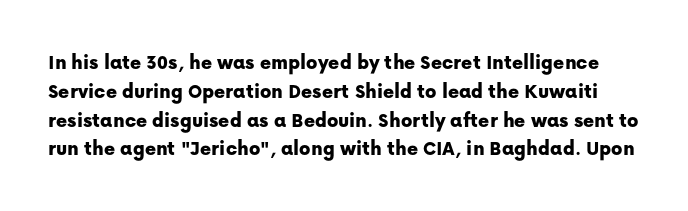
{"italic": "no", "underline": "no", "line_spacing": "normal", "line_spacing_ratio": 1.37, "letter_spacing": "normal", "letter_spacing_em": 0.0, "glyph_px": 21}
